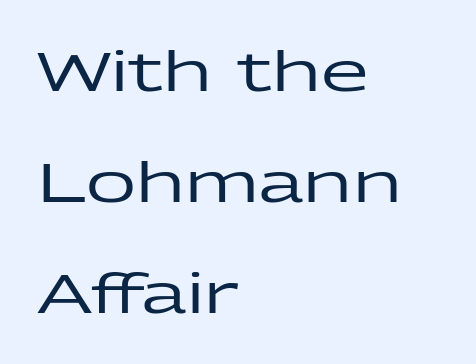
{"serif": "no", "italic": "no", "width": "wide", "stroke_contrast": "low", "x_height": "medium", "monospaced": "no", "underline": "no", "align": "left", "line_spacing": "loose", "line_spacing_ratio": 2.02, "letter_spacing": "normal", "letter_spacing_em": 0.0, "glyph_px": 55}
